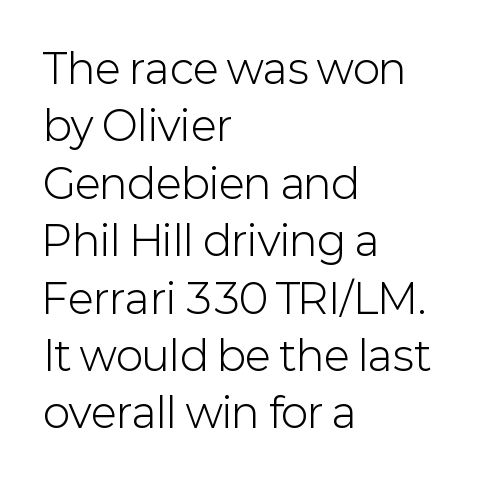
The image shows 41 px light sans-serif type, upright; set left-aligned, normal line spacing (1.4x), normal letter spacing, not underlined; low stroke contrast and a medium x-height.
